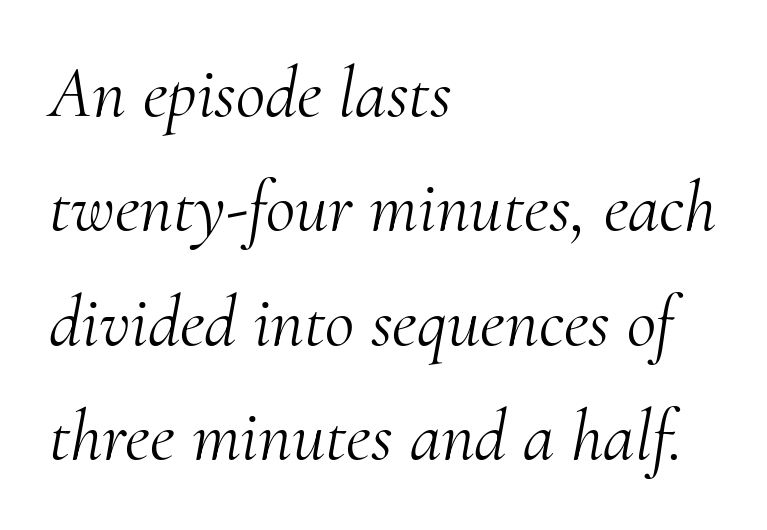
The words here are not underlined. The typesetter chose a ragged-right arrangement here. There is no visible air inserted between adjacent glyphs. Examine the stroke ends and you'll spot serifs. Reading down the column, the eye jumps a familiar distance to each next line.
